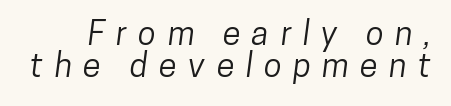
The image shows 33 px condensed sans-serif type; set tight line spacing (0.96x), unusually wide letter spacing (+0.34 em), not underlined; low stroke contrast and a medium x-height.
